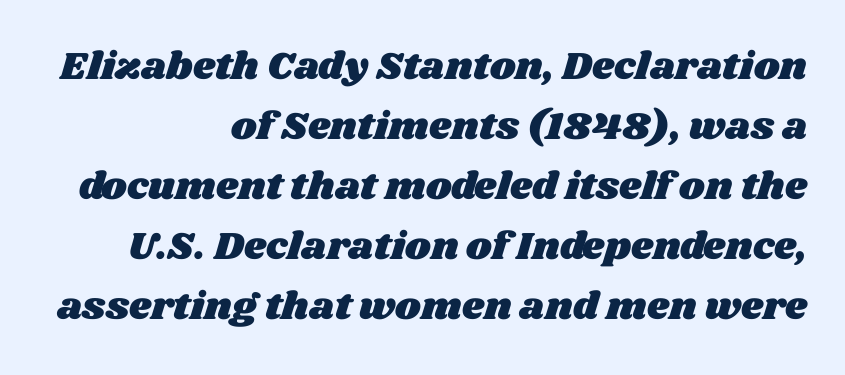
Q: Is the text underlined? A: No.
Q: How is the paragraph aligned? A: Right-aligned.
Q: Is the spacing between letters normal or unusually wide? A: Normal.
Q: Is the spacing between lines tight, normal or loose? A: Normal.
Q: Width (condensed, normal, or wide)? A: Wide.
Q: Stroke contrast? A: Medium.
Q: x-height? A: Large.
Q: Monospaced? A: No.
